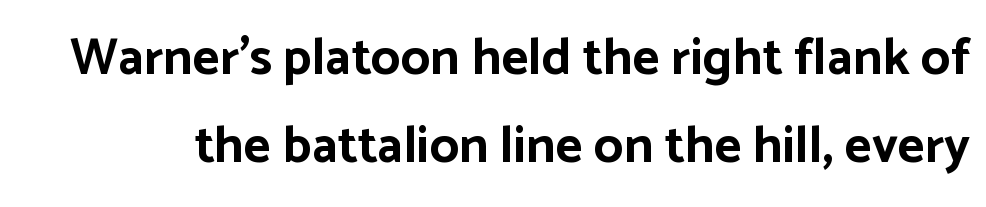
The image shows 52 px bold sans-serif type, upright; set normal line spacing (1.69x), normal letter spacing, not underlined; low stroke contrast and a medium x-height.
